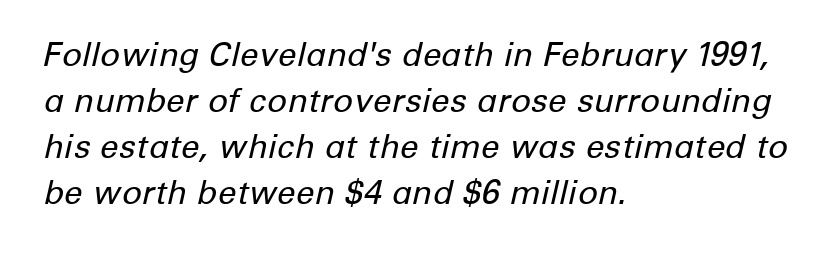
The image shows 33 px regular-weight type, italic (leaning right); set left-aligned, normal line spacing (1.39x), normal letter spacing, not underlined; low stroke contrast and a medium x-height.
